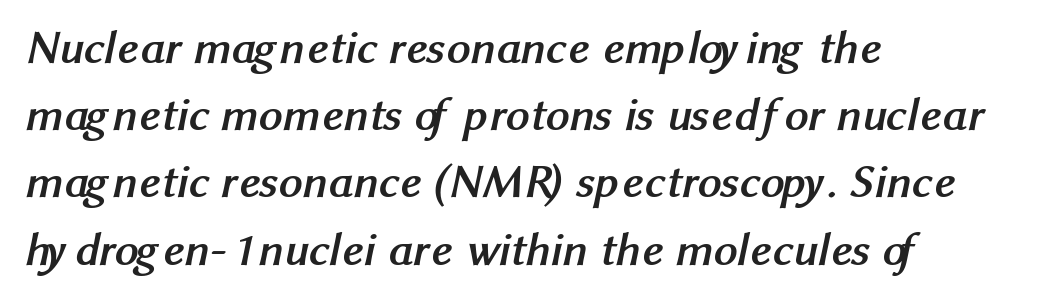
Q: Is the text bold? A: Yes.
Q: Is the typeface a serif or a sans-serif typeface? A: Sans-serif.
Q: Is the text underlined? A: No.
Q: How is the paragraph aligned? A: Left-aligned.
Q: Is the spacing between letters normal or unusually wide? A: Normal.
Q: Is the spacing between lines tight, normal or loose? A: Normal.
Q: Width (condensed, normal, or wide)? A: Normal.
Q: Stroke contrast? A: Medium.
Q: x-height? A: Medium.
Q: Monospaced? A: No.
